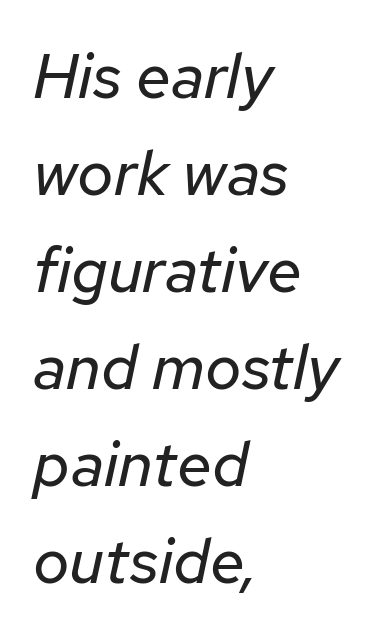
{"italic": "yes", "lean": "right", "slant_degrees": 12, "bold": "no", "weight": "regular", "width": "normal", "stroke_contrast": "low", "x_height": "medium", "monospaced": "no", "underline": "no", "align": "left", "line_spacing": "normal", "line_spacing_ratio": 1.54, "letter_spacing": "normal", "letter_spacing_em": 0.0, "glyph_px": 63}
